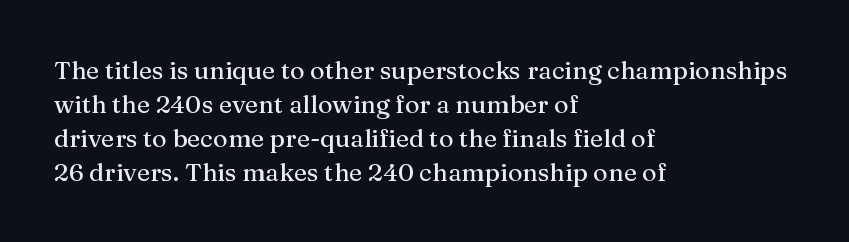
These lines were composed using upright roman letters. Line beginnings align vertically; line endings do not. Quick note: underline off. Nobody touched the tracking dial on this one. Leading matches the norm, producing a regular column.
